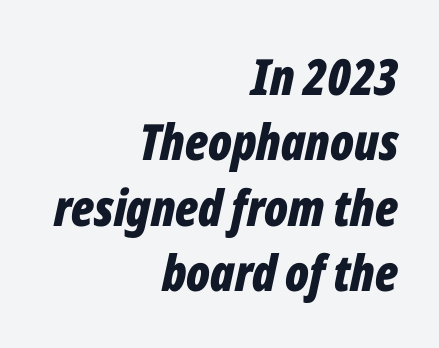
{"italic": "yes", "lean": "right", "slant_degrees": 12, "bold": "yes", "weight": "bold", "width": "condensed", "stroke_contrast": "low", "x_height": "medium", "monospaced": "no", "underline": "no", "align": "right", "line_spacing": "normal", "line_spacing_ratio": 1.31, "letter_spacing": "normal", "letter_spacing_em": 0.0, "glyph_px": 50}
